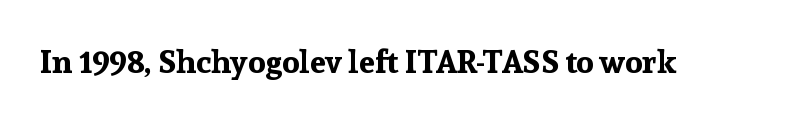
Is the type bold? Yes — the strokes are clearly thick and heavy. Rule under the text: the space is simply empty. Italic: no, the glyphs are upright roman. Each letter keeps its own natural width here, so spacing adapts to shape.
